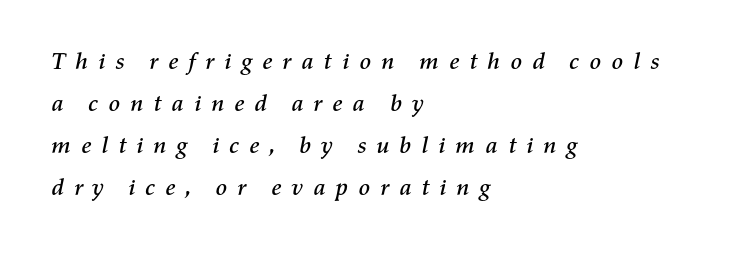
Q: Is the text italic (slanted)? A: Yes, it leans right by about 11 degrees.
Q: Is the text underlined? A: No.
Q: How is the paragraph aligned? A: Left-aligned.
Q: Is the spacing between letters normal or unusually wide? A: Unusually wide.
